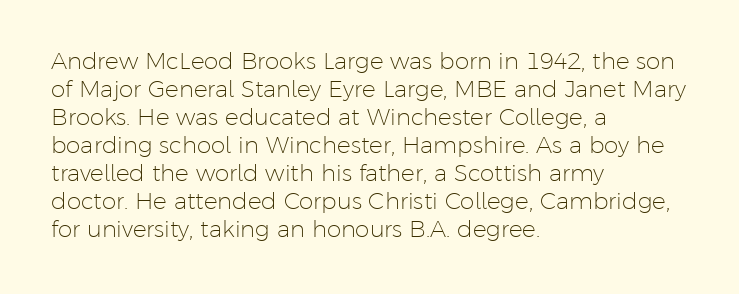
Q: Is the text bold? A: No.
Q: Is the text italic (slanted)? A: No, it is upright.
Q: Is the text underlined? A: No.
Q: How is the paragraph aligned? A: Left-aligned.
Q: Is the spacing between letters normal or unusually wide? A: Normal.
